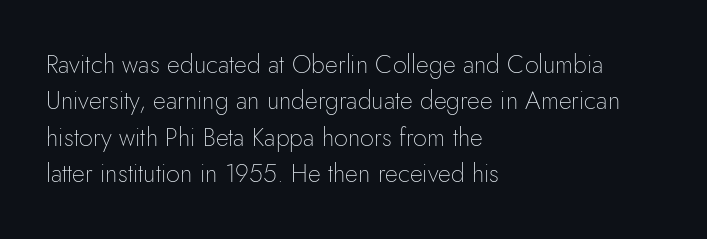
Q: Is the text bold? A: No.
Q: Is the text italic (slanted)? A: No, it is upright.
Q: Is the text underlined? A: No.
Q: How is the paragraph aligned? A: Left-aligned.
Q: Is the spacing between letters normal or unusually wide? A: Normal.
Q: Is the spacing between lines tight, normal or loose? A: Normal.
